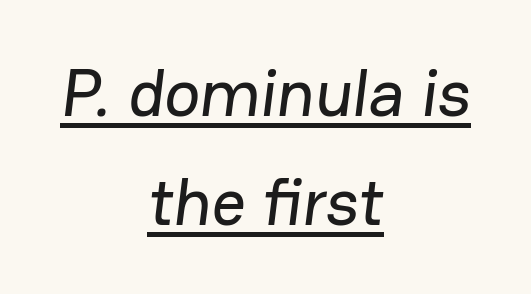
{"serif": "no", "width": "normal", "stroke_contrast": "low", "x_height": "medium", "monospaced": "no", "underline": "yes", "align": "center", "line_spacing": "normal", "line_spacing_ratio": 1.62, "letter_spacing": "normal", "letter_spacing_em": 0.0, "glyph_px": 67}
